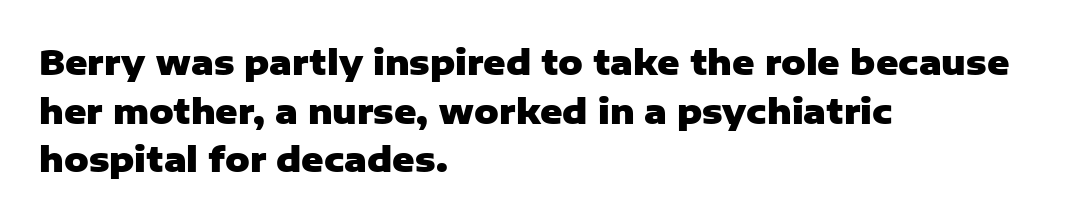
The image shows 34 px heavy sans-serif type, upright; set left-aligned, normal line spacing (1.43x), normal letter spacing, not underlined; low stroke contrast and a medium x-height.
